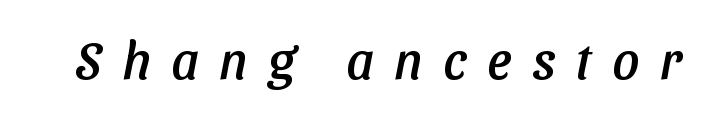
The rendering inserts visible extra space after every character. Each letter keeps its own natural width here, so spacing adapts to shape. The type family on display is of the sans-serif kind. Letters rest on an invisible, unmarked baseline.
